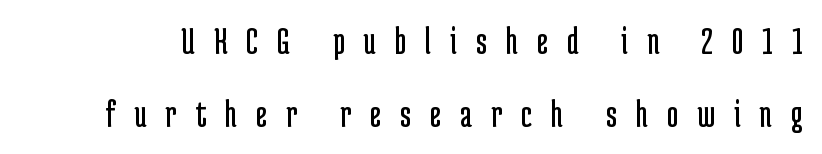
Q: Is the text bold? A: No.
Q: Is the text italic (slanted)? A: No, it is upright.
Q: Is the typeface a serif or a sans-serif typeface? A: Sans-serif.
Q: Is the text underlined? A: No.
Q: Is the spacing between letters normal or unusually wide? A: Unusually wide.
Q: Width (condensed, normal, or wide)? A: Condensed.
Q: Stroke contrast? A: Low.
Q: x-height? A: Medium.
Q: Monospaced? A: No.
